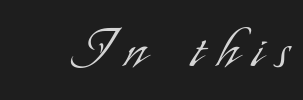
The image shows 51 px light, condensed sans-serif type; set unusually wide letter spacing (+0.29 em), not underlined; low stroke contrast and a small x-height.
